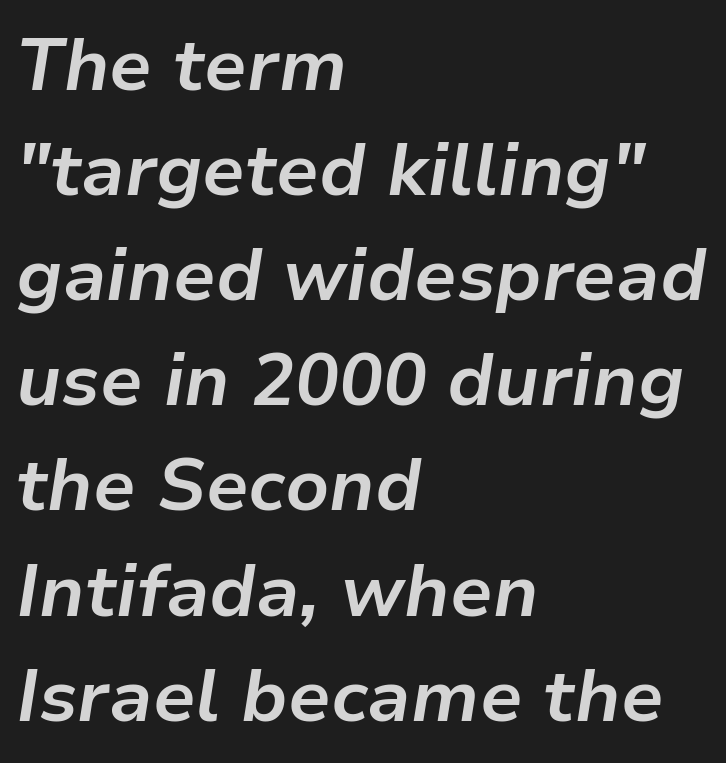
{"italic": "yes", "lean": "right", "slant_degrees": 9, "bold": "yes", "weight": "bold", "width": "normal", "stroke_contrast": "low", "x_height": "medium", "monospaced": "no", "underline": "no", "align": "left", "line_spacing": "normal", "line_spacing_ratio": 1.44, "letter_spacing": "normal", "letter_spacing_em": 0.0, "glyph_px": 73}
